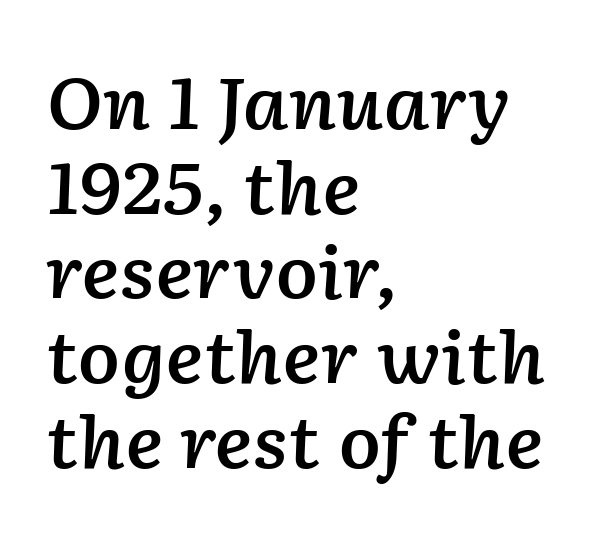
{"italic": "yes", "lean": "right", "slant_degrees": 2, "bold": "semi", "weight": "semibold", "width": "normal", "stroke_contrast": "low", "x_height": "medium", "monospaced": "no", "underline": "no", "align": "left", "line_spacing_ratio": 1.21, "letter_spacing": "normal", "letter_spacing_em": 0.0, "glyph_px": 70}
